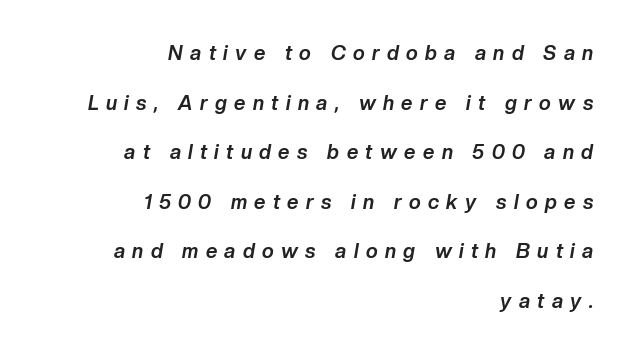
The image shows 20 px bold type, italic (leaning right); set right-aligned, loose line spacing (2.48x), unusually wide letter spacing (+0.37 em), not underlined.
